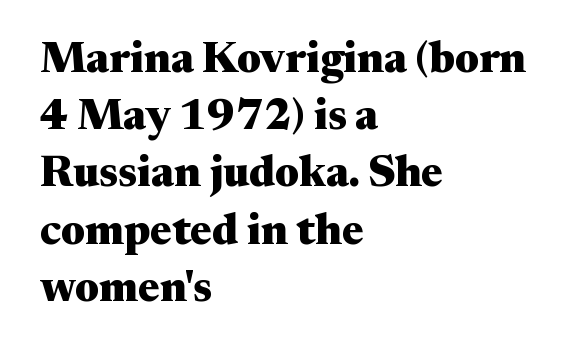
Q: Is the text bold? A: Yes.
Q: Is the text italic (slanted)? A: No, it is upright.
Q: Is the typeface a serif or a sans-serif typeface? A: Serif.
Q: Is the text underlined? A: No.
Q: How is the paragraph aligned? A: Left-aligned.
Q: Is the spacing between letters normal or unusually wide? A: Normal.
Q: Is the spacing between lines tight, normal or loose? A: Normal.
Q: Width (condensed, normal, or wide)? A: Wide.
Q: Stroke contrast? A: Medium.
Q: x-height? A: Medium.
Q: Monospaced? A: No.
